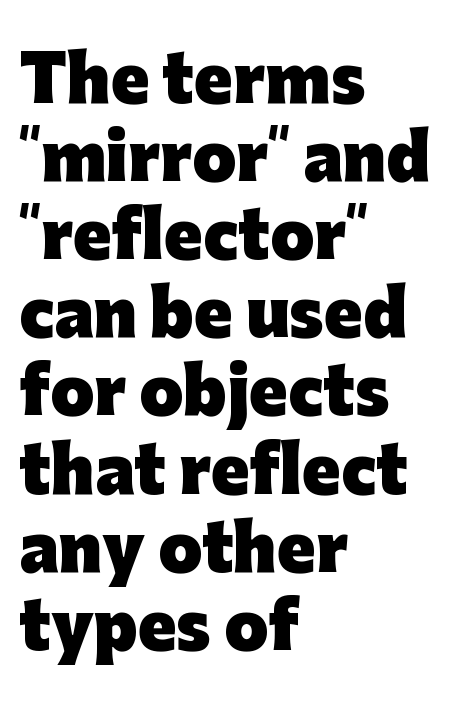
Q: Is the text bold? A: Yes.
Q: Is the text italic (slanted)? A: No, it is upright.
Q: Is the typeface a serif or a sans-serif typeface? A: Sans-serif.
Q: Is the text underlined? A: No.
Q: How is the paragraph aligned? A: Left-aligned.
Q: Is the spacing between letters normal or unusually wide? A: Normal.
Q: Width (condensed, normal, or wide)? A: Normal.
Q: Stroke contrast? A: Low.
Q: x-height? A: Medium.
Q: Monospaced? A: No.
